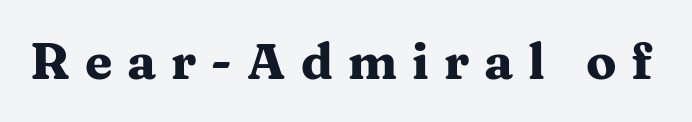
These lines are composed in type with serifs. As a designer I'd log this as weight 700, bold. Glyph-to-glyph distance is far greater than everyday printed text. Only glyphs here, with clear space below each row. Spacing verdict: proportional, widths tailored to each character. This sample uses an upright cut, with every glyph sitting square on the baseline.
